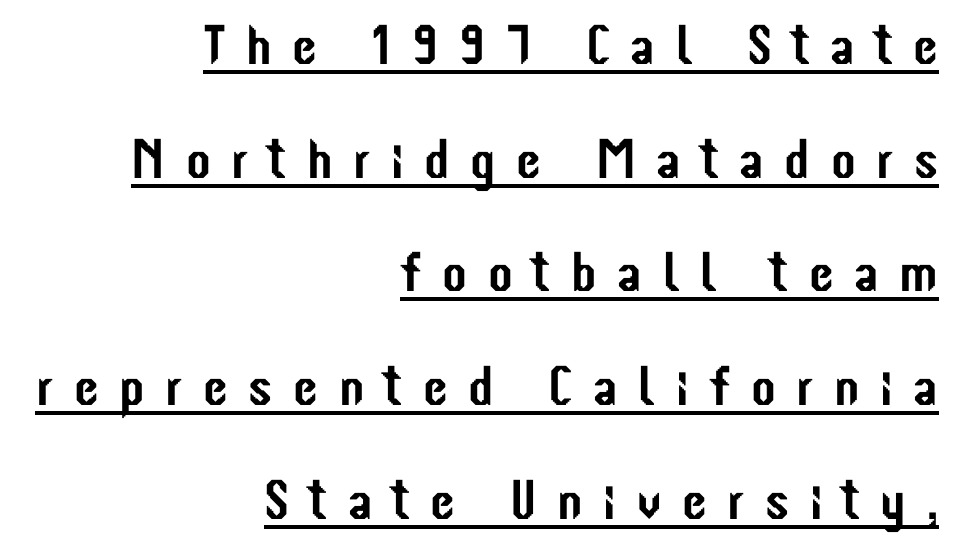
Q: Is the text italic (slanted)? A: No, it is upright.
Q: Is the typeface a serif or a sans-serif typeface? A: Sans-serif.
Q: Is the text underlined? A: Yes.
Q: How is the paragraph aligned? A: Right-aligned.
Q: Is the spacing between letters normal or unusually wide? A: Unusually wide.
Q: Is the spacing between lines tight, normal or loose? A: Loose.
Q: Width (condensed, normal, or wide)? A: Condensed.
Q: Stroke contrast? A: Low.
Q: x-height? A: Medium.
Q: Monospaced? A: No.
